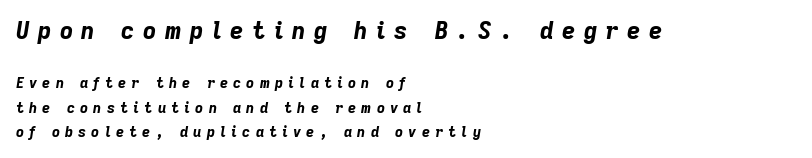
{"italic": "yes", "lean": "right", "slant_degrees": 9, "bold": "yes", "underline": "no", "align": "left", "line_spacing_ratio": 1.74, "letter_spacing": "wide", "letter_spacing_em": 0.37, "larger_block": "first", "size_ratio": 1.64, "glyph_px": 23}
